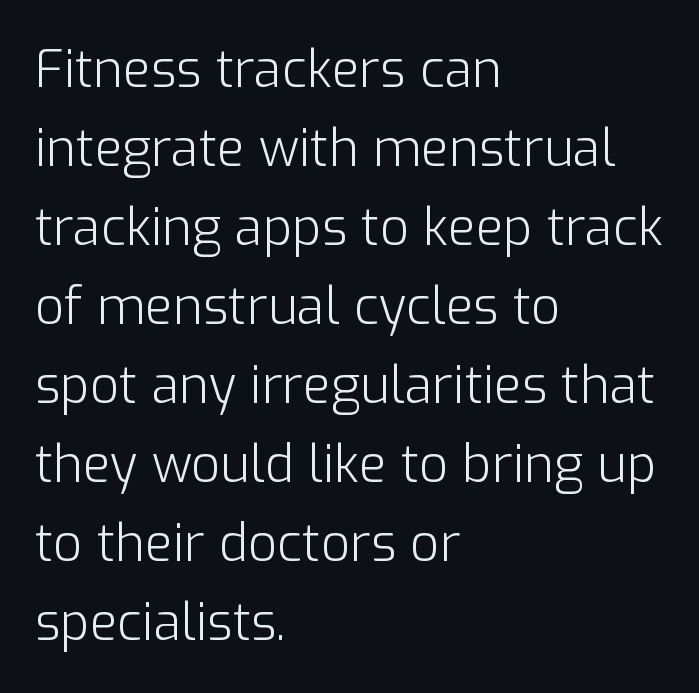
{"serif": "no", "italic": "no", "bold": "no", "weight": "light", "width": "normal", "stroke_contrast": "low", "x_height": "medium", "monospaced": "no", "underline": "no", "align": "left", "line_spacing": "normal", "line_spacing_ratio": 1.55, "letter_spacing": "normal", "letter_spacing_em": 0.0, "glyph_px": 51}
